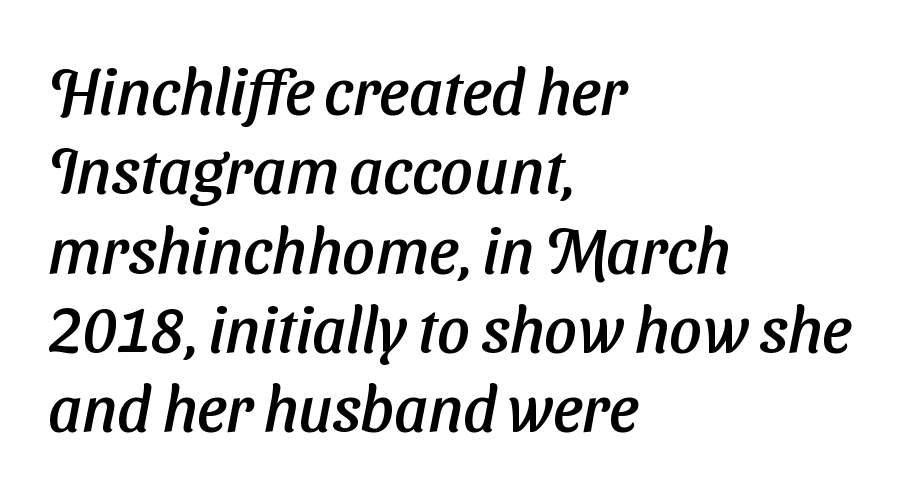
Q: Is the typeface a serif or a sans-serif typeface? A: Sans-serif.
Q: Is the text underlined? A: No.
Q: How is the paragraph aligned? A: Left-aligned.
Q: Is the spacing between letters normal or unusually wide? A: Normal.
Q: Width (condensed, normal, or wide)? A: Normal.
Q: Stroke contrast? A: Low.
Q: x-height? A: Medium.
Q: Monospaced? A: No.
